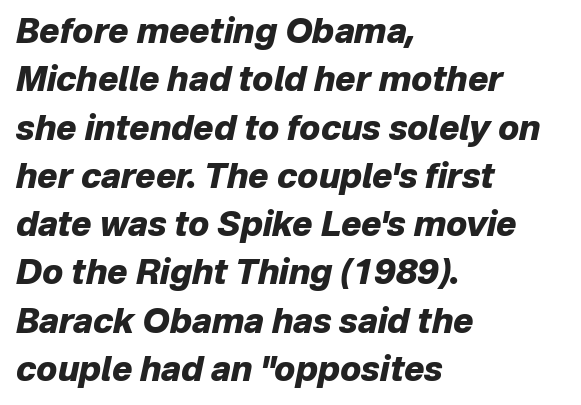
Q: Is the text bold? A: Yes.
Q: Is the text italic (slanted)? A: Yes, it leans right by about 12 degrees.
Q: Is the text underlined? A: No.
Q: How is the paragraph aligned? A: Left-aligned.
Q: Is the spacing between letters normal or unusually wide? A: Normal.
Q: Is the spacing between lines tight, normal or loose? A: Normal.
Q: Width (condensed, normal, or wide)? A: Normal.
Q: Stroke contrast? A: Low.
Q: x-height? A: Medium.
Q: Monospaced? A: No.
